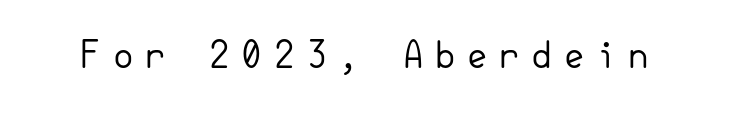
Q: Is the text bold? A: No.
Q: Is the text italic (slanted)? A: No, it is upright.
Q: Is the typeface a serif or a sans-serif typeface? A: Sans-serif.
Q: Is the text underlined? A: No.
Q: Is the spacing between letters normal or unusually wide? A: Unusually wide.
Q: Width (condensed, normal, or wide)? A: Normal.
Q: Stroke contrast? A: Low.
Q: x-height? A: Small.
